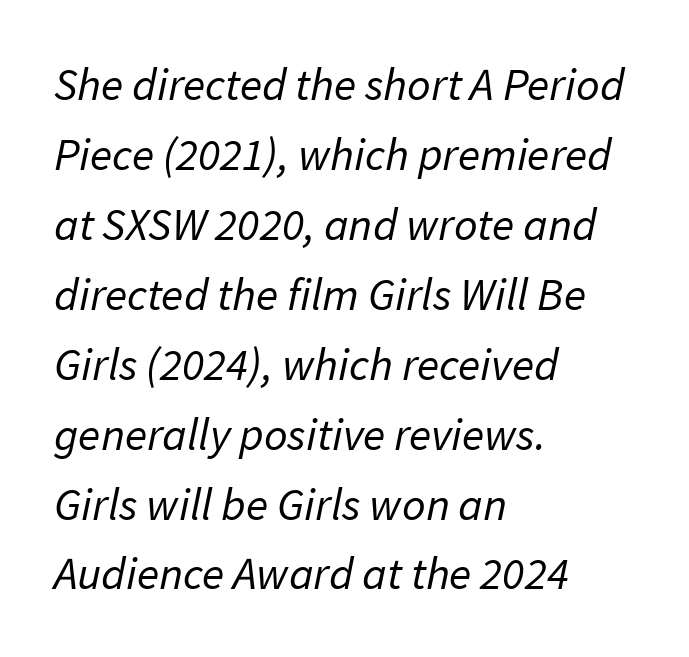
Q: Is the text bold? A: No.
Q: Is the typeface a serif or a sans-serif typeface? A: Sans-serif.
Q: Is the text underlined? A: No.
Q: How is the paragraph aligned? A: Left-aligned.
Q: Is the spacing between letters normal or unusually wide? A: Normal.
Q: Is the spacing between lines tight, normal or loose? A: Normal.
Q: Width (condensed, normal, or wide)? A: Normal.
Q: Stroke contrast? A: Low.
Q: x-height? A: Medium.
Q: Monospaced? A: No.
